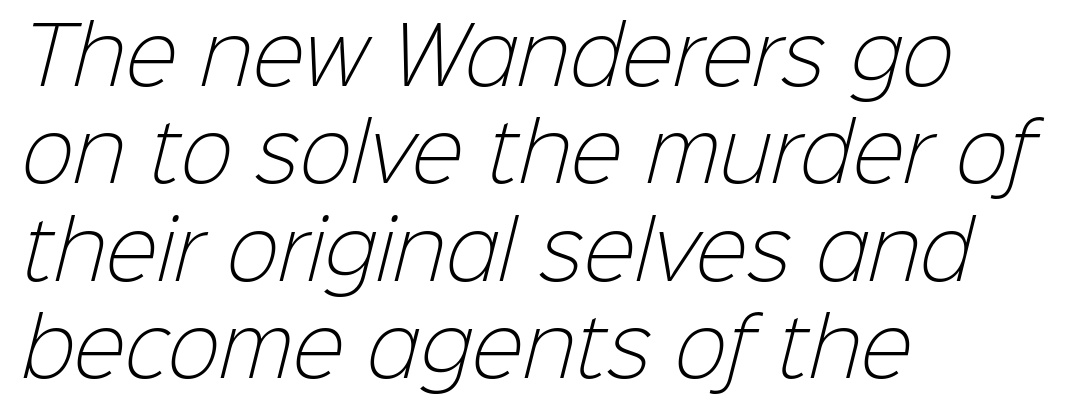
The image shows 78 px light sans-serif type; set left-aligned, normal line spacing (1.25x), normal letter spacing, not underlined; low stroke contrast and a medium x-height.
